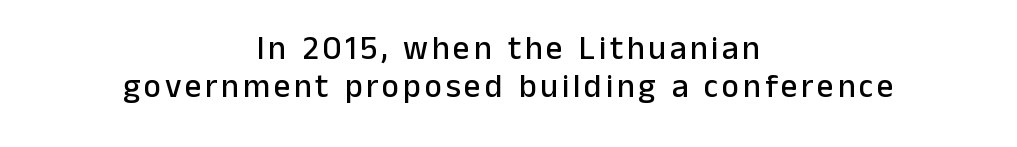
No italicization has been applied; the sample stays upright. Note the varied advance widths — an 'i' is clearly narrower than an 'm'. Just letters on the line, the space beneath them empty. The letters carry no serifs — their stems end cleanly without finishing strokes.
